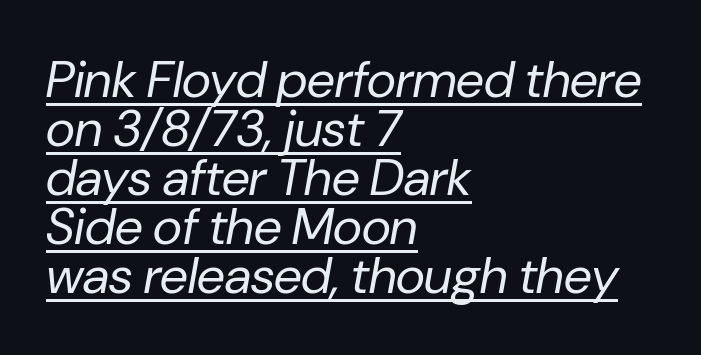
No letter is thick-stroked: the sample isn't bold. Tracking here is standard; glyphs follow each other at the usual distance. Note the varied advance widths — an 'i' is clearly narrower than an 'm'. Rendered with sloped, italic letterforms. This sample is left-justified, so line endings fall wherever the words run out. How would I describe the line gaps? Narrow and economical.
